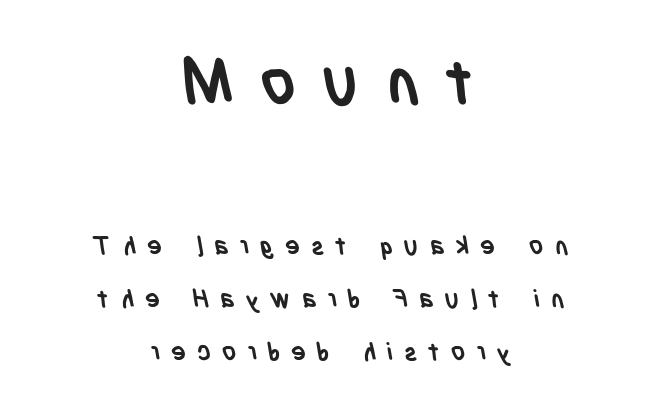
The image shows 62 px semibold, condensed sans-serif type; set centered, loose line spacing (2.13x), unusually wide letter spacing (+0.44 em), not underlined; the first (top) block is 2.48x larger; low stroke contrast and a large x-height.
